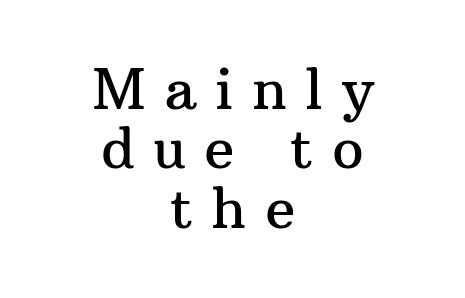
Note the varied advance widths — an 'i' is clearly narrower than an 'm'. Do the letters lean? They stand straight. Old-style or modern, the face here clearly has serifs. Nobody drew a line under any word here.
